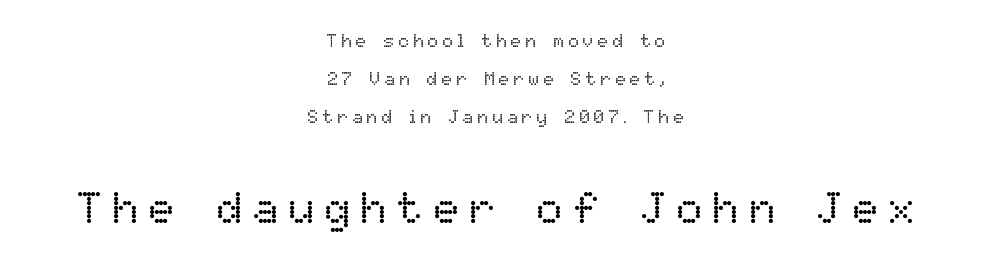
Q: Is the text bold? A: No.
Q: Is the text italic (slanted)? A: No, it is upright.
Q: Is the text underlined? A: No.
Q: How is the paragraph aligned? A: Centered.
Q: Is the spacing between letters normal or unusually wide? A: Unusually wide.
Q: Is the spacing between lines tight, normal or loose? A: Loose.
Q: Which block of text is set in a larger size, the first (top) or the second (bottom)? A: The second (bottom) one.
Q: Width (condensed, normal, or wide)? A: Normal.
Q: Stroke contrast? A: Low.
Q: x-height? A: Medium.
Q: Monospaced? A: No.
